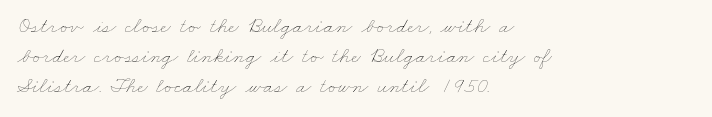
{"bold": "no", "underline": "no", "align": "left", "line_spacing": "normal", "line_spacing_ratio": 1.36, "letter_spacing": "normal", "letter_spacing_em": 0.0, "glyph_px": 22}
